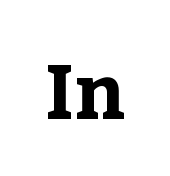
{"serif": "yes", "italic": "no", "bold": "yes", "weight": "bold", "width": "normal", "stroke_contrast": "low", "x_height": "medium", "monospaced": "no", "underline": "no", "letter_spacing": "normal", "letter_spacing_em": 0.0, "glyph_px": 76}
